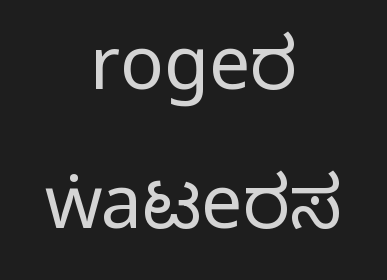
Q: Is the text bold? A: No.
Q: Is the text italic (slanted)? A: No, it is upright.
Q: Is the typeface a serif or a sans-serif typeface? A: Sans-serif.
Q: Is the text underlined? A: No.
Q: How is the paragraph aligned? A: Centered.
Q: Is the spacing between letters normal or unusually wide? A: Normal.
Q: Is the spacing between lines tight, normal or loose? A: Loose.
Q: Width (condensed, normal, or wide)? A: Condensed.
Q: Stroke contrast? A: Low.
Q: x-height? A: Large.
Q: Monospaced? A: No.
